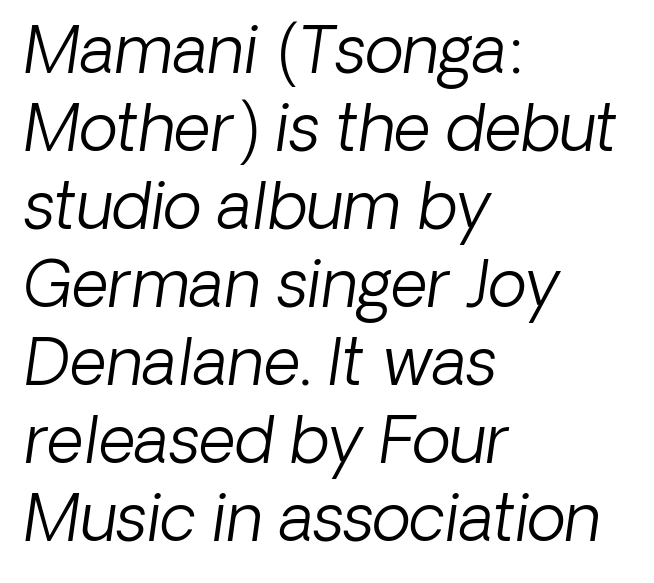
Nobody drew a line under any word here. If you drew a ruler down the left edge, every line would touch it. The passage shown is typed in a proportional face where columns would drift. Typographically, this falls in the sans-serif category. The characters are drawn with everyday or finer stroke widths. In terms of letterspacing, this is plain default setting.
